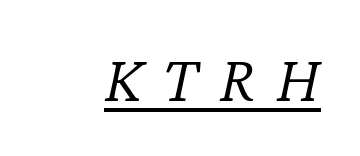
{"italic": "yes", "lean": "right", "slant_degrees": 12, "bold": "no", "weight": "light", "width": "normal", "stroke_contrast": "low", "x_height": "medium", "monospaced": "no", "underline": "yes", "letter_spacing": "wide", "letter_spacing_em": 0.3, "glyph_px": 68}
